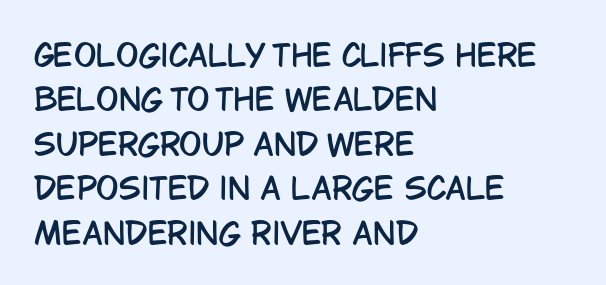
The image shows 30 px condensed sans-serif type, upright; set left-aligned, normal line spacing (1.48x), normal letter spacing, not underlined; low stroke contrast and a large x-height.
